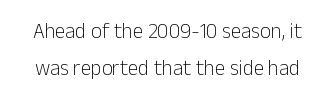
{"italic": "no", "bold": "no", "underline": "no", "line_spacing_ratio": 1.75, "letter_spacing": "normal", "letter_spacing_em": 0.0, "glyph_px": 21}
